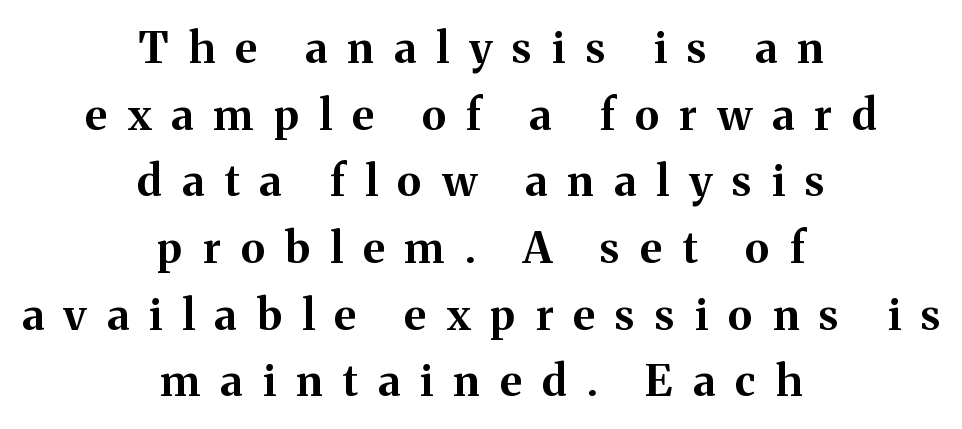
A typesetter would call this proportional, since set widths differ per character. Check the space under the baseline: it is left empty. Designer's note — italics off, roman on. A centered setting, common on invitations and titles, is used for this passage.
